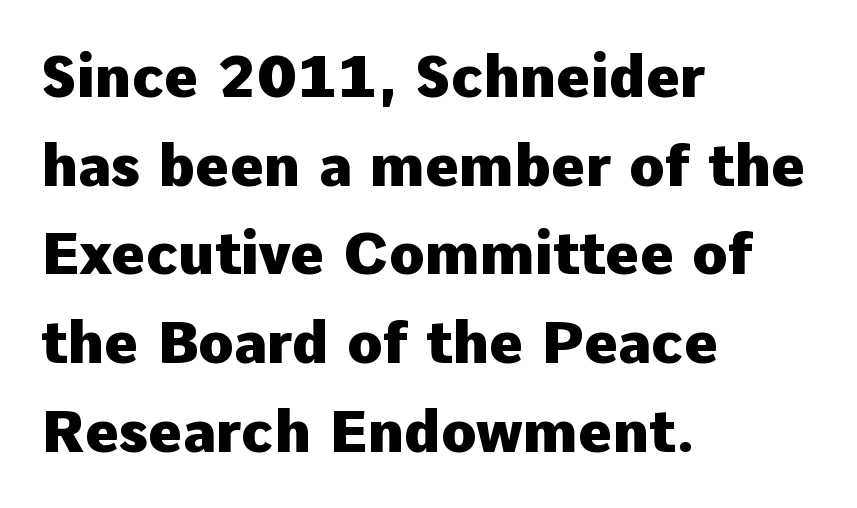
Q: Is the text bold? A: Yes.
Q: Is the text italic (slanted)? A: No, it is upright.
Q: Is the typeface a serif or a sans-serif typeface? A: Sans-serif.
Q: Is the text underlined? A: No.
Q: How is the paragraph aligned? A: Left-aligned.
Q: Is the spacing between letters normal or unusually wide? A: Normal.
Q: Is the spacing between lines tight, normal or loose? A: Normal.
Q: Width (condensed, normal, or wide)? A: Normal.
Q: Stroke contrast? A: Low.
Q: x-height? A: Medium.
Q: Monospaced? A: No.
